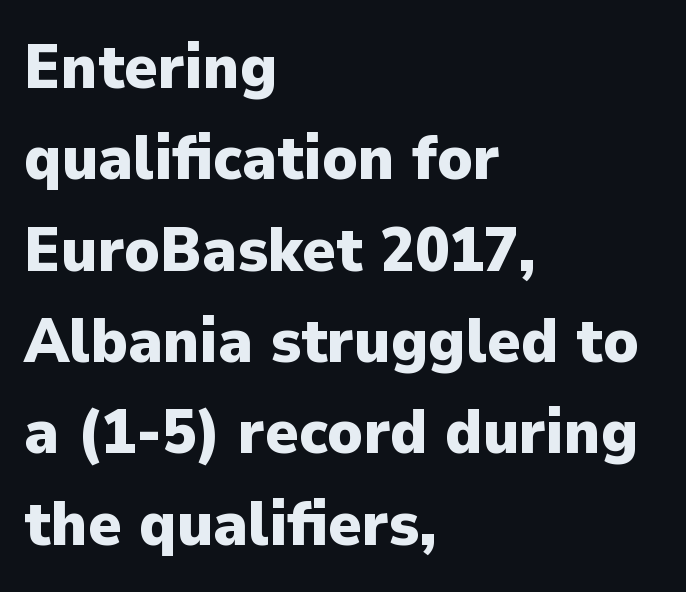
Type style note: lacks serifs. Letters rest on an invisible, unmarked baseline. Regarding leading, the lines here are spaced in the standard way. The passage shown is typed in a proportional face where columns would drift.
